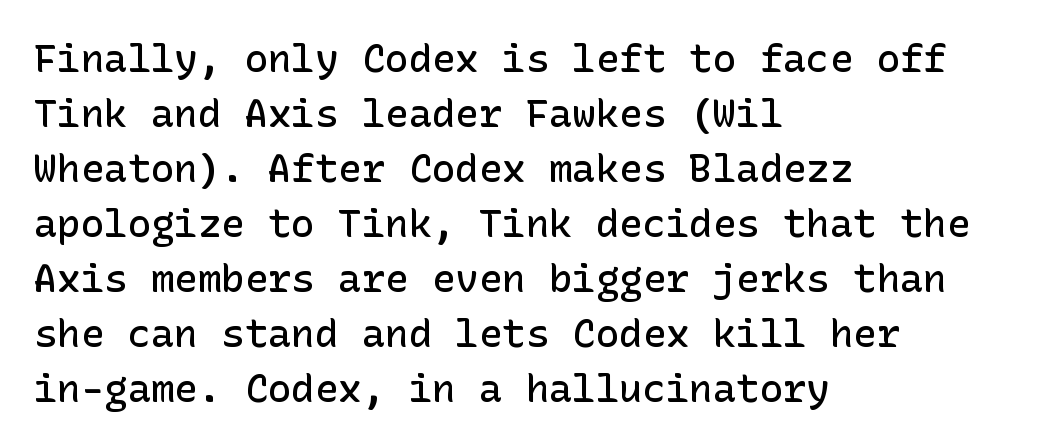
Nope, not italic — everything's standing straight. Check where the strokes stop: nothing finishes them off — pure sans. Standard letterfit; no display-style spreading of the glyphs. Casual observation: everything's shoved over to the left. Letters rest on an invisible, unmarked baseline.
